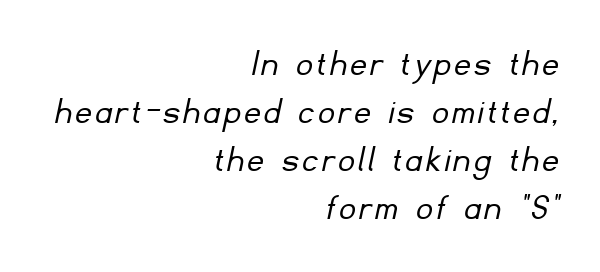
Q: Is the text bold? A: No.
Q: Is the typeface a serif or a sans-serif typeface? A: Sans-serif.
Q: Is the text underlined? A: No.
Q: How is the paragraph aligned? A: Right-aligned.
Q: Width (condensed, normal, or wide)? A: Normal.
Q: Stroke contrast? A: Low.
Q: x-height? A: Small.
Q: Monospaced? A: No.
